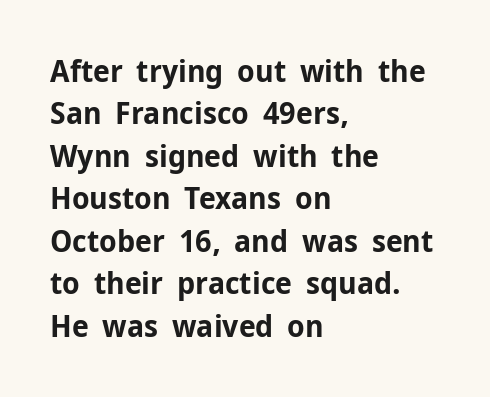
Q: Is the text bold? A: Yes.
Q: Is the text italic (slanted)? A: No, it is upright.
Q: Is the typeface a serif or a sans-serif typeface? A: Sans-serif.
Q: Is the text underlined? A: No.
Q: How is the paragraph aligned? A: Left-aligned.
Q: Is the spacing between letters normal or unusually wide? A: Normal.
Q: Is the spacing between lines tight, normal or loose? A: Normal.
Q: Width (condensed, normal, or wide)? A: Normal.
Q: Stroke contrast? A: Low.
Q: x-height? A: Medium.
Q: Monospaced? A: No.
